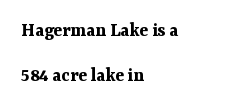
The image shows 20 px bold type, upright; set left-aligned, loose line spacing (2.24x), normal letter spacing, not underlined.
